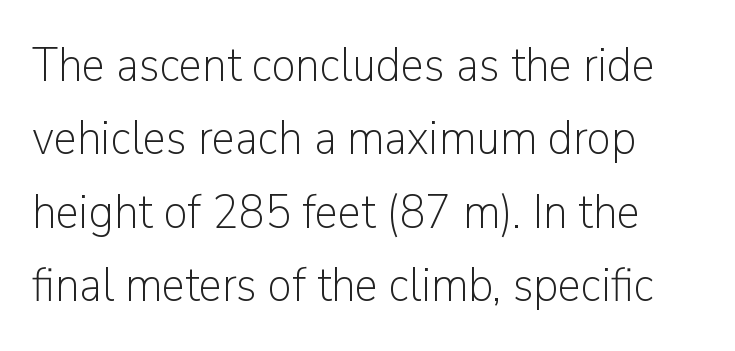
{"serif": "no", "italic": "no", "bold": "no", "weight": "light", "width": "normal", "stroke_contrast": "low", "x_height": "medium", "monospaced": "no", "underline": "no", "align": "left", "line_spacing": "normal", "line_spacing_ratio": 1.53, "letter_spacing": "normal", "letter_spacing_em": 0.0, "glyph_px": 48}
